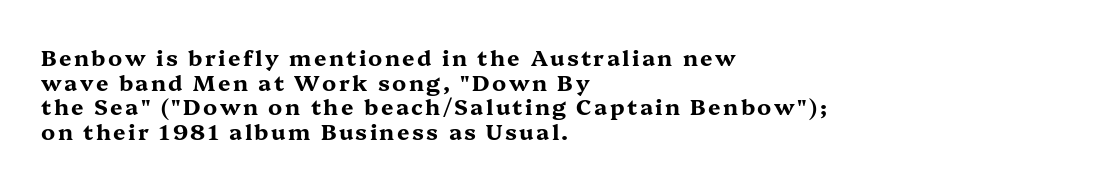
Q: Is the text bold? A: Yes.
Q: Is the text italic (slanted)? A: No, it is upright.
Q: Is the text underlined? A: No.
Q: How is the paragraph aligned? A: Left-aligned.
Q: Is the spacing between lines tight, normal or loose? A: Tight.
